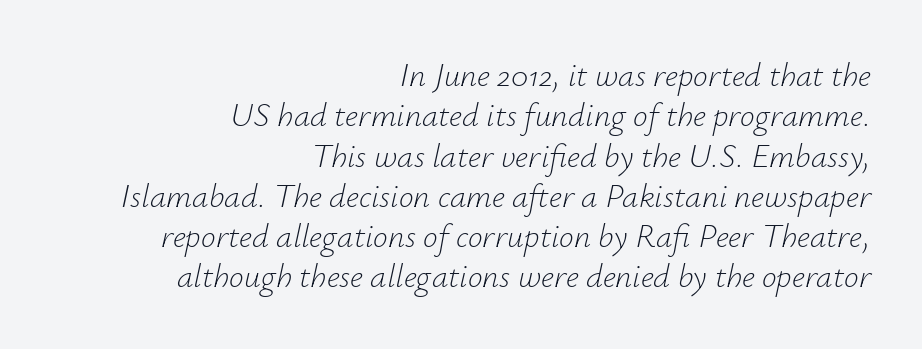
{"italic": "yes", "lean": "right", "slant_degrees": 12, "bold": "no", "weight": "light", "width": "normal", "stroke_contrast": "low", "x_height": "small", "monospaced": "no", "underline": "no", "align": "right", "line_spacing_ratio": 1.22, "letter_spacing": "normal", "letter_spacing_em": 0.0, "glyph_px": 33}
